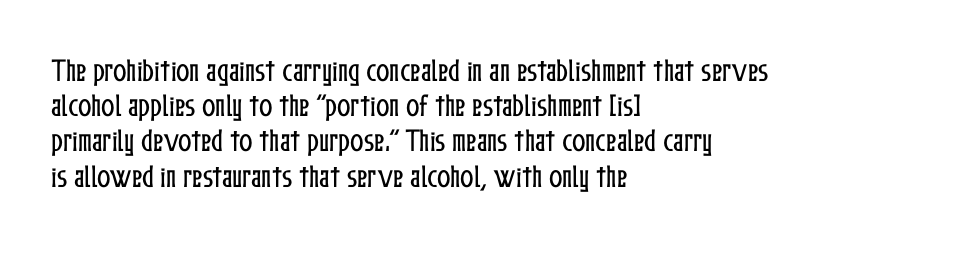
Q: Is the text italic (slanted)? A: No, it is upright.
Q: Is the text underlined? A: No.
Q: How is the paragraph aligned? A: Left-aligned.
Q: Is the spacing between letters normal or unusually wide? A: Normal.
Q: Is the spacing between lines tight, normal or loose? A: Normal.
